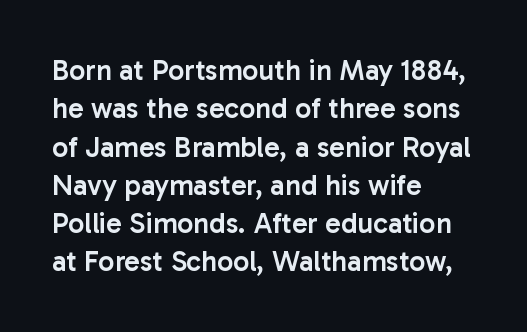
Q: Is the text bold? A: Semi-bold.
Q: Is the text italic (slanted)? A: No, it is upright.
Q: Is the typeface a serif or a sans-serif typeface? A: Sans-serif.
Q: Is the text underlined? A: No.
Q: How is the paragraph aligned? A: Left-aligned.
Q: Is the spacing between letters normal or unusually wide? A: Normal.
Q: Is the spacing between lines tight, normal or loose? A: Normal.
Q: Width (condensed, normal, or wide)? A: Normal.
Q: Stroke contrast? A: Low.
Q: x-height? A: Medium.
Q: Monospaced? A: No.
